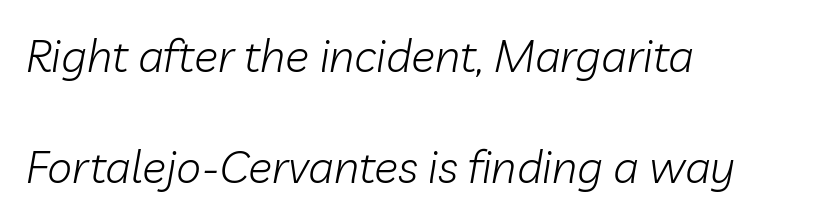
Q: Is the text bold? A: No.
Q: Is the text italic (slanted)? A: Yes, it leans right by about 10 degrees.
Q: Is the text underlined? A: No.
Q: How is the paragraph aligned? A: Left-aligned.
Q: Is the spacing between letters normal or unusually wide? A: Normal.
Q: Is the spacing between lines tight, normal or loose? A: Loose.
Q: Width (condensed, normal, or wide)? A: Normal.
Q: Stroke contrast? A: Low.
Q: x-height? A: Medium.
Q: Monospaced? A: No.
